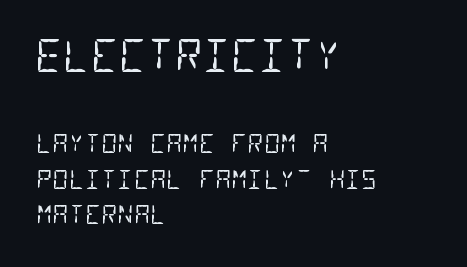
{"serif": "no", "bold": "no", "weight": "regular", "width": "condensed", "stroke_contrast": "low", "x_height": "large", "monospaced": "yes", "underline": "no", "align": "left", "line_spacing": "normal", "line_spacing_ratio": 1.43, "letter_spacing": "normal", "letter_spacing_em": 0.0, "larger_block": "first", "size_ratio": 1.72, "glyph_px": 43}
